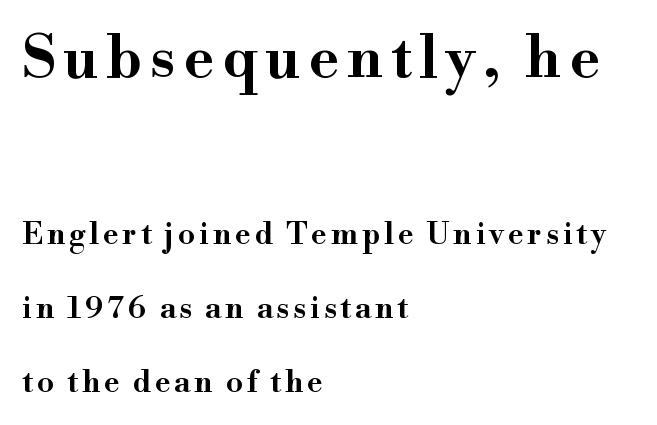
Q: Is the text italic (slanted)? A: No, it is upright.
Q: Is the typeface a serif or a sans-serif typeface? A: Serif.
Q: Is the text underlined? A: No.
Q: How is the paragraph aligned? A: Left-aligned.
Q: Is the spacing between lines tight, normal or loose? A: Loose.
Q: Which block of text is set in a larger size, the first (top) or the second (bottom)? A: The first (top) one.
Q: Width (condensed, normal, or wide)? A: Wide.
Q: Stroke contrast? A: High.
Q: x-height? A: Small.
Q: Monospaced? A: No.
